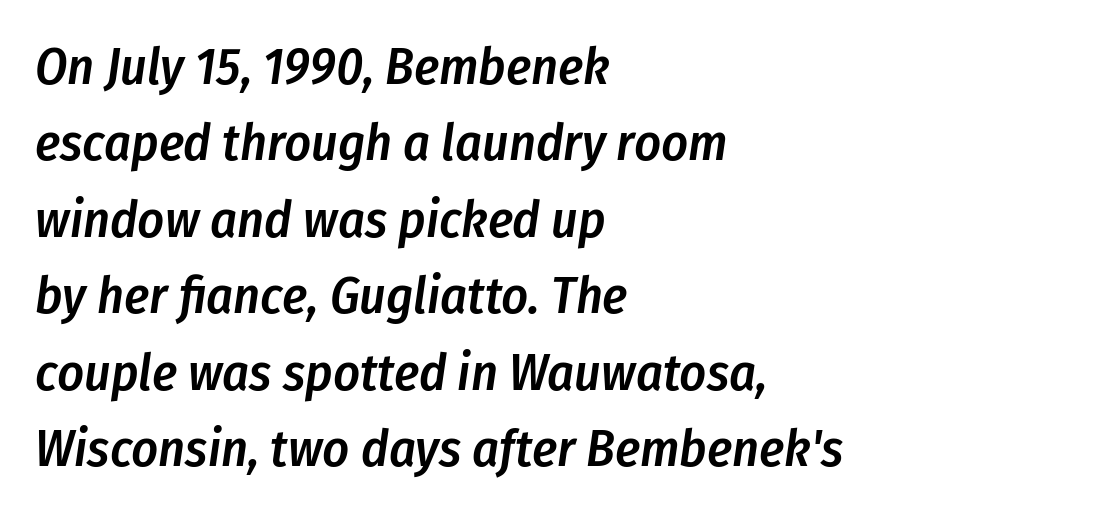
{"italic": "yes", "lean": "right", "slant_degrees": 8, "bold": "semi", "weight": "semibold", "width": "condensed", "stroke_contrast": "low", "x_height": "medium", "monospaced": "no", "underline": "no", "align": "left", "line_spacing": "normal", "line_spacing_ratio": 1.47, "letter_spacing": "normal", "letter_spacing_em": 0.0, "glyph_px": 52}
